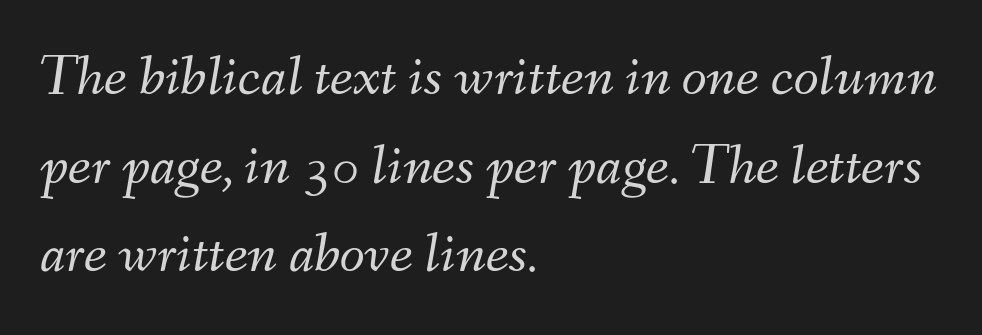
The paragraph shown leans on its left margin. Descender tails drop into unmarked territory. The passage shown is not bold in any degree. Quick note: italic. The passage shown has conventional tracking throughout.
